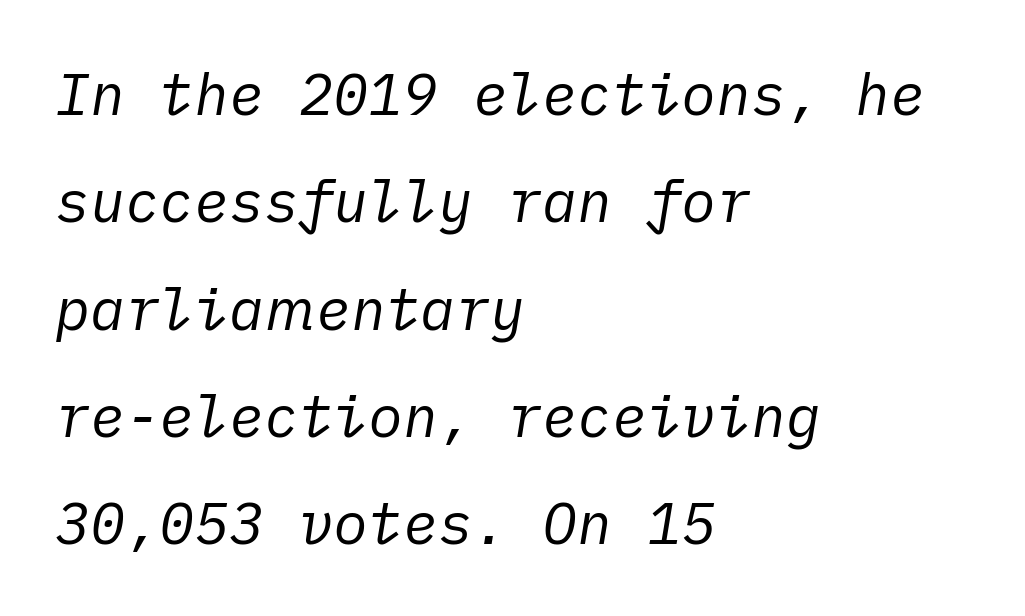
The image shows 58 px regular-weight type, italic (leaning right); set left-aligned, line spacing 1.85x, normal letter spacing, not underlined; low stroke contrast and a medium x-height.
